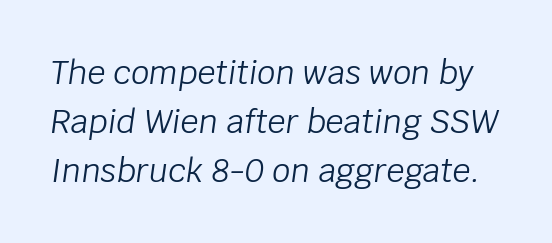
Varying glyph widths throughout — classic text-font behaviour. You can tell it's italic because the verticals aren't actually vertical. Lines of text with bare space underneath. The letterforms sit at book weight or below. Inter-character spacing is left at the font's built-in metrics. The rendering uses a moderate line-height, typical for paragraphs.
